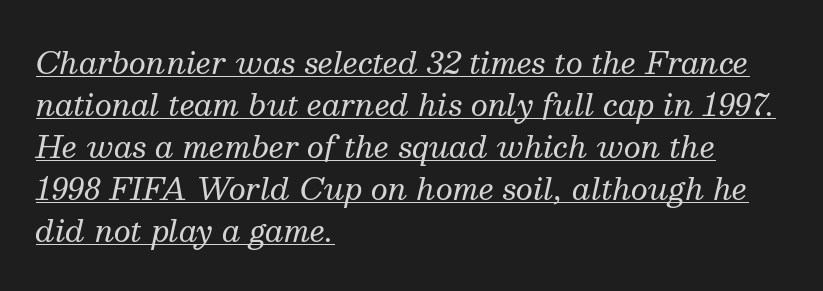
{"serif": "yes", "italic": "yes", "lean": "right", "slant_degrees": 13, "bold": "no", "weight": "regular", "width": "normal", "stroke_contrast": "medium", "x_height": "medium", "monospaced": "no", "underline": "yes", "align": "left", "line_spacing": "normal", "line_spacing_ratio": 1.4, "letter_spacing": "normal", "letter_spacing_em": 0.0, "glyph_px": 30}
